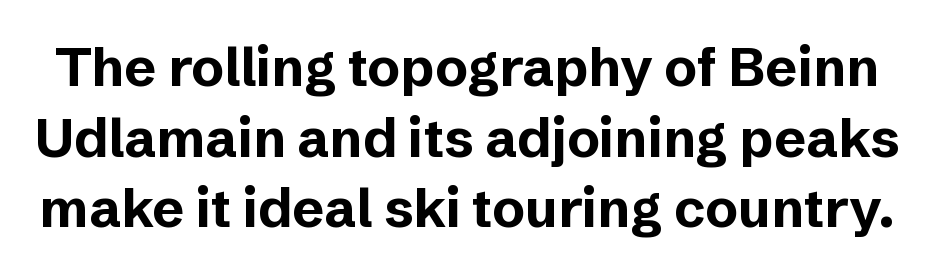
The image shows 54 px bold sans-serif type, upright; set normal line spacing (1.31x), normal letter spacing, not underlined; low stroke contrast and a medium x-height.
